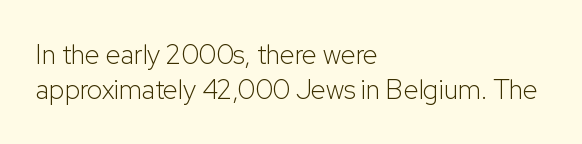
The image shows 27 px text type, upright; set left-aligned, normal line spacing (1.28x), normal letter spacing, not underlined.
